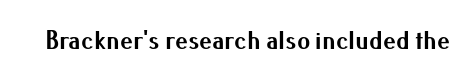
Q: Is the text bold? A: Yes.
Q: Is the text italic (slanted)? A: No, it is upright.
Q: Is the text underlined? A: No.
Q: Is the spacing between letters normal or unusually wide? A: Normal.
